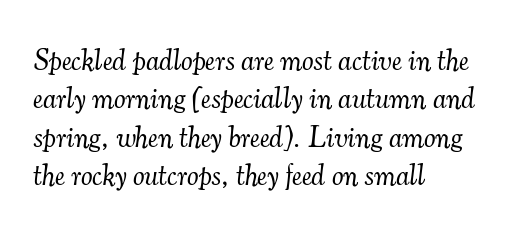
{"serif": "yes", "italic": "yes", "lean": "right", "slant_degrees": 7, "bold": "no", "weight": "light", "width": "normal", "stroke_contrast": "medium", "x_height": "small", "monospaced": "no", "underline": "no", "align": "left", "line_spacing": "normal", "line_spacing_ratio": 1.32, "letter_spacing": "normal", "letter_spacing_em": 0.0, "glyph_px": 29}
